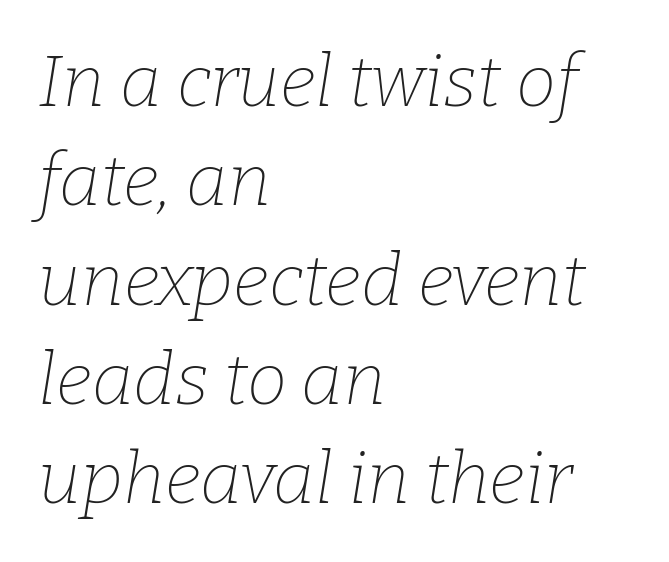
Compared with a typical body face, this is equally light or lighter still. The passage shown is typed in a proportional face where columns would drift. Notice how the passage keeps a crisp vertical edge on the left only. Designer's note — italics engaged.
